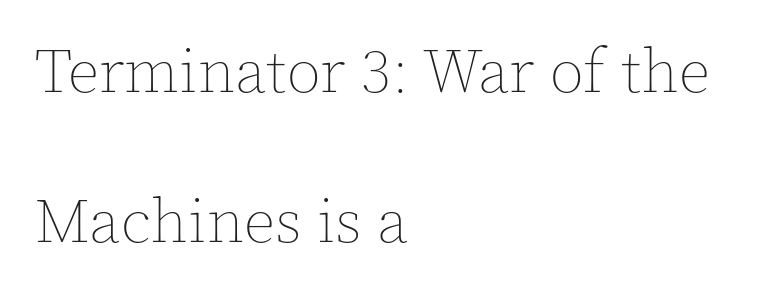
{"italic": "no", "bold": "no", "weight": "thin", "width": "normal", "x_height": "medium", "monospaced": "no", "underline": "no", "align": "left", "line_spacing": "loose", "line_spacing_ratio": 2.42, "letter_spacing": "normal", "letter_spacing_em": 0.0, "glyph_px": 62}
